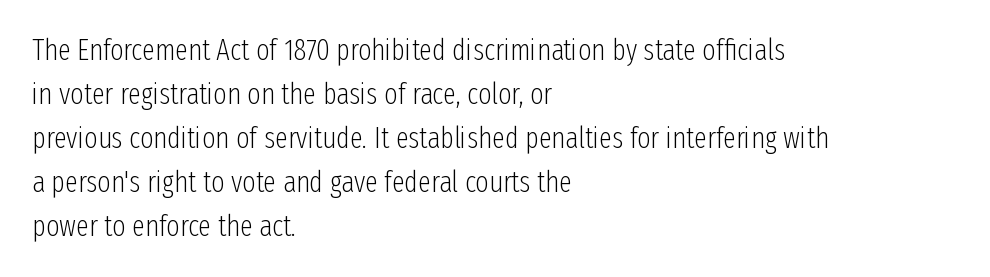
Q: Is the text bold? A: No.
Q: Is the text italic (slanted)? A: No, it is upright.
Q: Is the typeface a serif or a sans-serif typeface? A: Sans-serif.
Q: Is the text underlined? A: No.
Q: How is the paragraph aligned? A: Left-aligned.
Q: Is the spacing between letters normal or unusually wide? A: Normal.
Q: Is the spacing between lines tight, normal or loose? A: Normal.
Q: Width (condensed, normal, or wide)? A: Condensed.
Q: Stroke contrast? A: Low.
Q: x-height? A: Medium.
Q: Monospaced? A: No.
